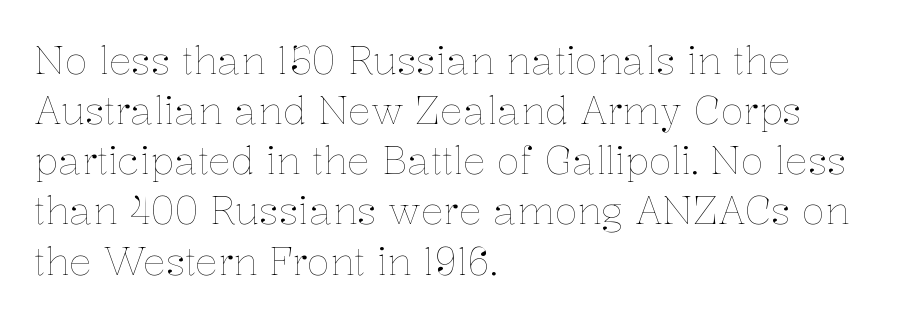
{"italic": "no", "bold": "no", "weight": "thin", "width": "normal", "stroke_contrast": "low", "x_height": "medium", "monospaced": "no", "underline": "no", "align": "left", "line_spacing": "normal", "line_spacing_ratio": 1.32, "letter_spacing": "normal", "letter_spacing_em": 0.0, "glyph_px": 38}
